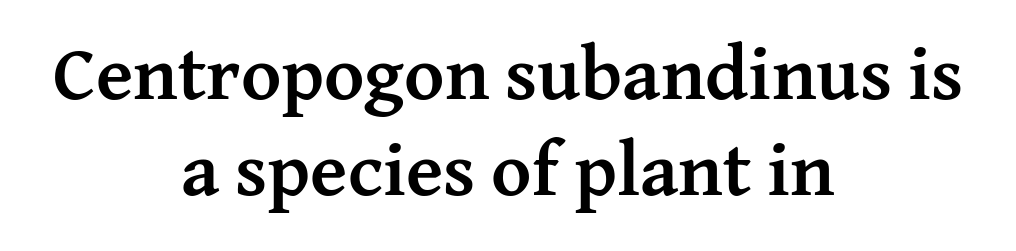
Does the lettering tilt? It doesn't — this is upright. Notice how the passage keeps no hard edge, just a central spine. Descender tails drop into unmarked territory. Summary of vertical rhythm: regular, with standard interline spacing.
